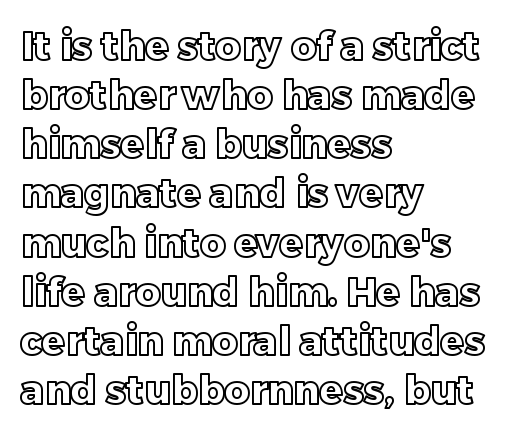
The image shows 39 px text type, upright; set left-aligned, normal line spacing (1.26x), normal letter spacing, not underlined; a large x-height.
